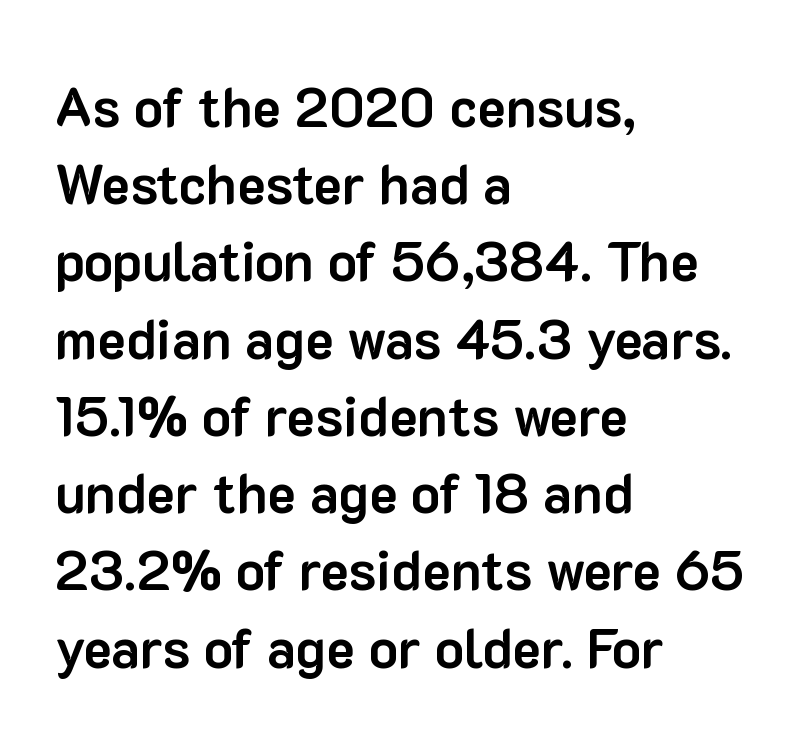
To sum up the face: it is a sans, with no serifs. Leftover space on each line is placed entirely after the last word. Notice how descenders clear the ascenders below comfortably — that's standard leading. The lettering holds an erect, upright posture throughout. The characters look thick and weighty, a clear bold.
